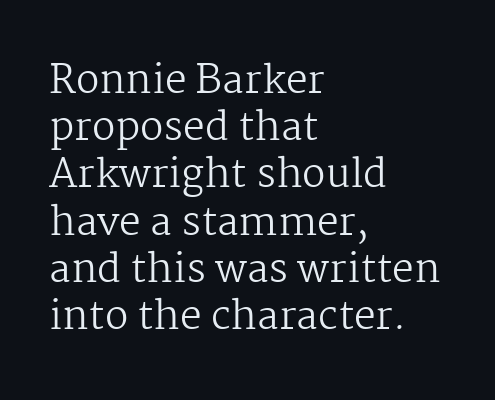
The image shows 39 px regular-weight serif type, upright; set left-aligned, line spacing 1.21x, normal letter spacing, not underlined; medium stroke contrast and a medium x-height.
